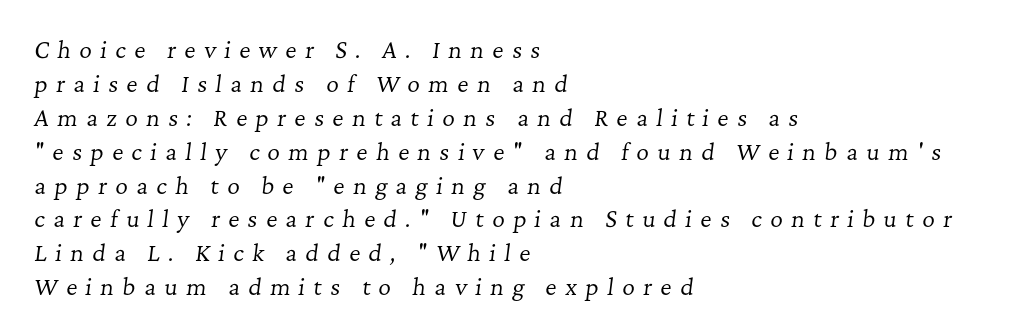
Q: Is the text bold? A: No.
Q: Is the text italic (slanted)? A: Yes, it leans right by about 7 degrees.
Q: Is the text underlined? A: No.
Q: How is the paragraph aligned? A: Left-aligned.
Q: Is the spacing between letters normal or unusually wide? A: Unusually wide.
Q: Is the spacing between lines tight, normal or loose? A: Normal.
